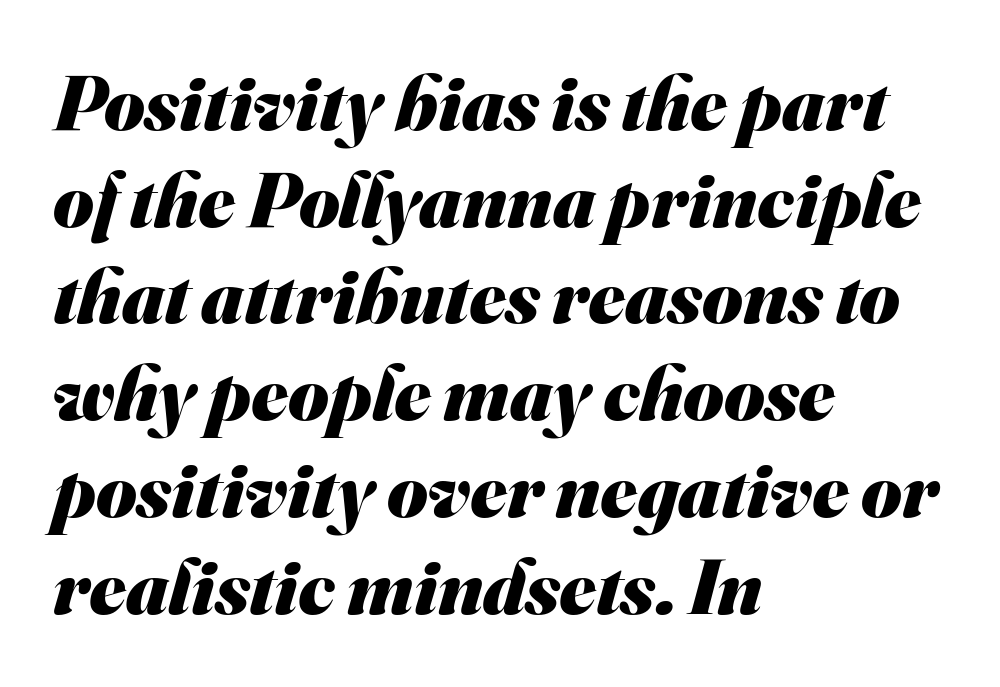
Letters rest on an invisible, unmarked baseline. You could not count columns in this text — the font is proportionally spaced. What kind of face is this? One without serifs — a sans. The face used here is rendered with its standard letterfit.
